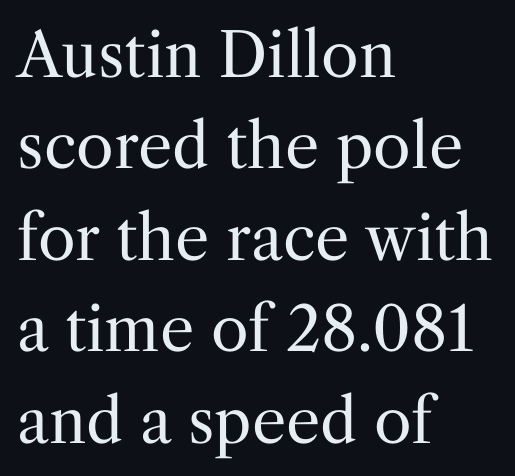
Line beginnings align vertically; line endings do not. Counters stay open thanks to moderate or lighter strokes. Letter spacing: default. The leading is moderate, giving the passage an even texture.
